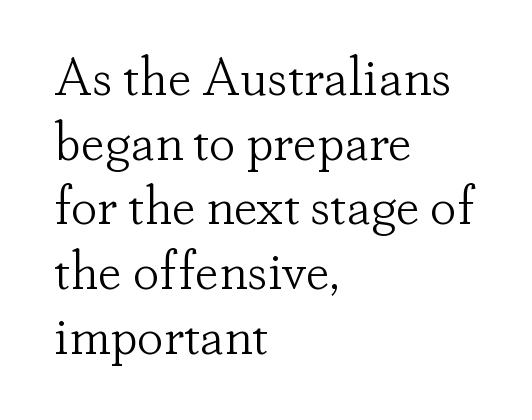
The image shows 53 px light serif type, upright; set left-aligned, line spacing 1.22x, normal letter spacing, not underlined; low stroke contrast and a small x-height.
